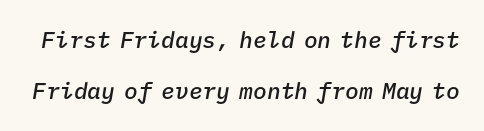
A typesetter would mark this as italic. One glance says open: line gaps are wider than usual. Clear beneath every line of the passage. Caption: semibold face, moderately heavy strokes. A typesetter would call this zero additional tracking.
